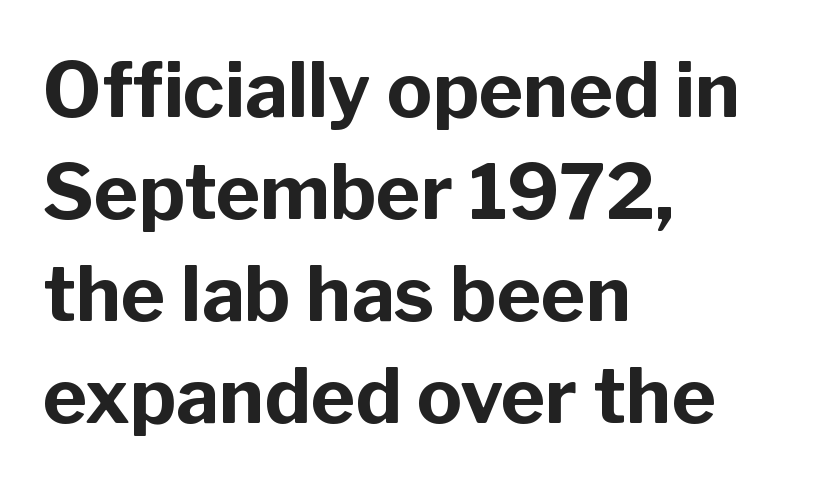
The image shows 76 px bold sans-serif type, upright; set left-aligned, normal line spacing (1.34x), normal letter spacing, not underlined; low stroke contrast and a medium x-height.
